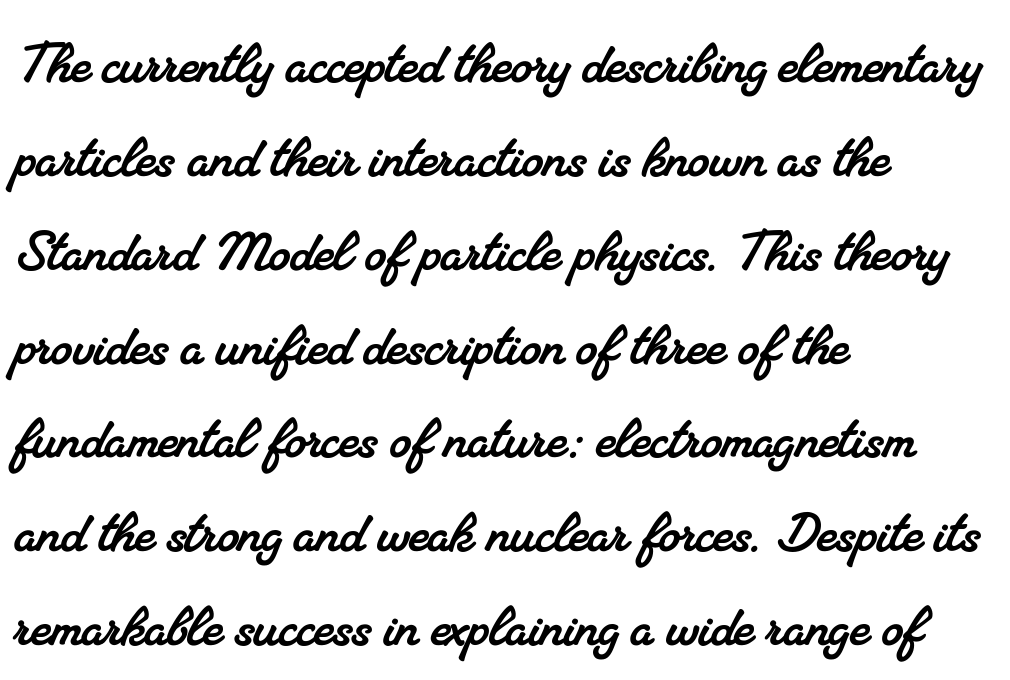
The letters advance in unequal steps, a hallmark of proportional type. Characters follow at the spacing the type designer built in. Evenly set lines give the paragraph a standard silhouette. These lines stack with their left ends in a neat column. Words float on clear page, feet unadorned. Old-style or modern, the face here clearly has serifs.
